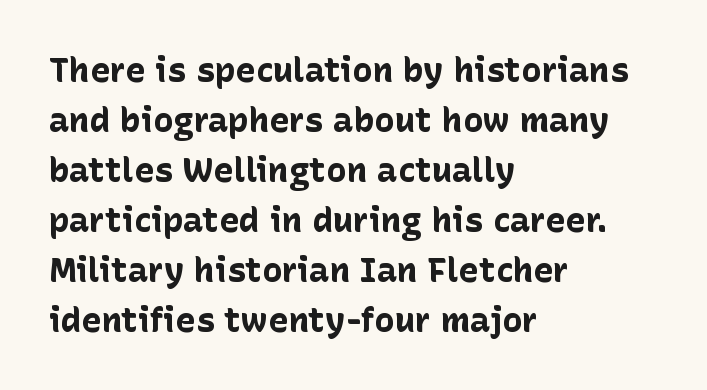
Q: Is the text bold? A: Yes.
Q: Is the text italic (slanted)? A: No, it is upright.
Q: Is the typeface a serif or a sans-serif typeface? A: Sans-serif.
Q: Is the text underlined? A: No.
Q: How is the paragraph aligned? A: Left-aligned.
Q: Is the spacing between letters normal or unusually wide? A: Normal.
Q: Is the spacing between lines tight, normal or loose? A: Normal.
Q: Width (condensed, normal, or wide)? A: Normal.
Q: Stroke contrast? A: Low.
Q: x-height? A: Medium.
Q: Monospaced? A: No.
